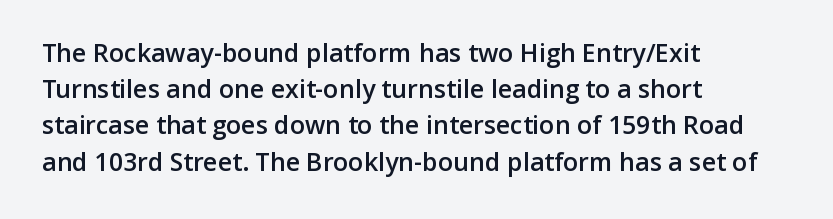
Q: Is the text bold? A: Semi-bold.
Q: Is the text italic (slanted)? A: No, it is upright.
Q: Is the text underlined? A: No.
Q: How is the paragraph aligned? A: Left-aligned.
Q: Is the spacing between letters normal or unusually wide? A: Normal.
Q: Is the spacing between lines tight, normal or loose? A: Normal.
